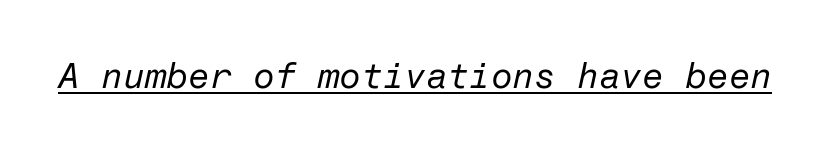
{"italic": "yes", "lean": "right", "slant_degrees": 12, "bold": "no", "weight": "regular", "width": "normal", "stroke_contrast": "low", "x_height": "medium", "underline": "yes", "letter_spacing": "normal", "letter_spacing_em": 0.0, "glyph_px": 35}
